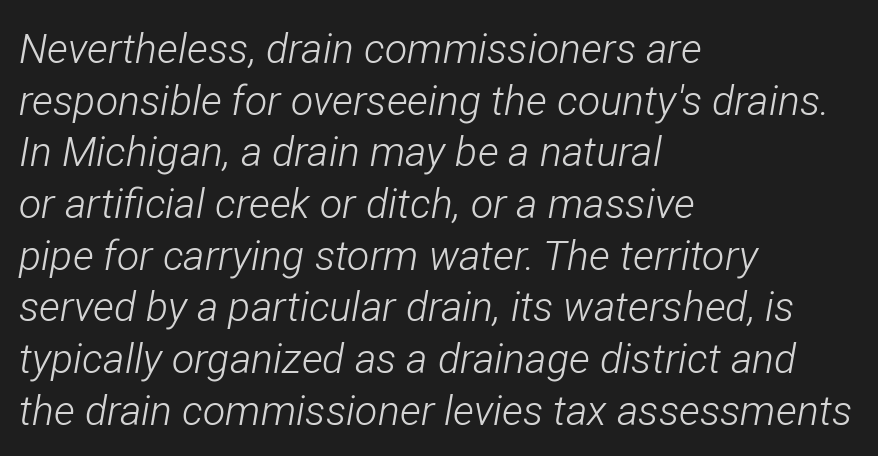
The image shows 41 px light, condensed type, italic (leaning right); set left-aligned, normal line spacing (1.26x), normal letter spacing, not underlined; low stroke contrast and a medium x-height.
